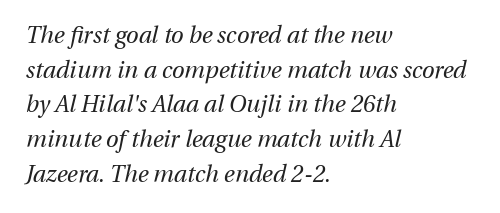
The image shows 23 px text type, italic (leaning right); set left-aligned, normal line spacing (1.51x), normal letter spacing, not underlined.
